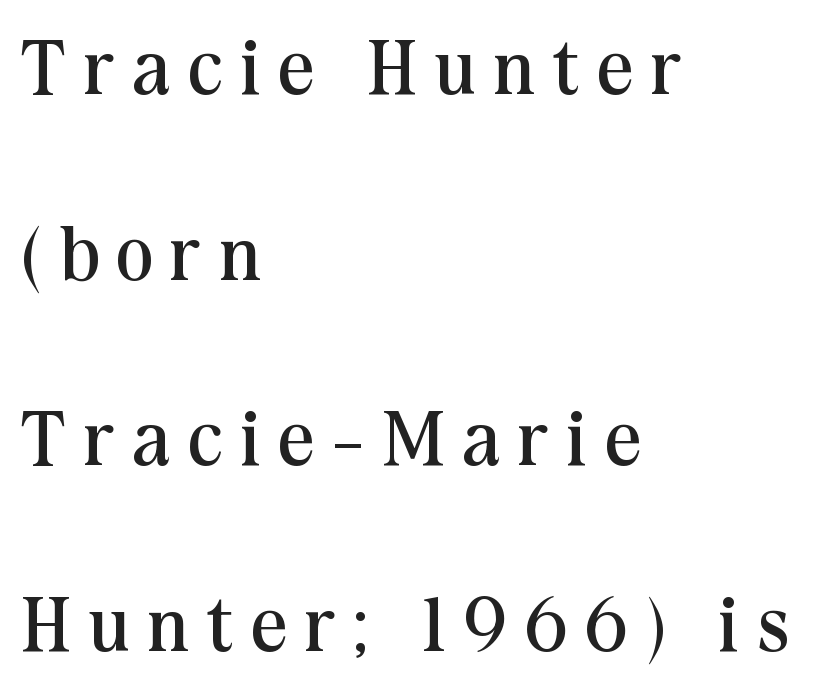
{"serif": "yes", "italic": "no", "bold": "no", "weight": "regular", "width": "normal", "stroke_contrast": "medium", "x_height": "medium", "monospaced": "no", "underline": "no", "align": "left", "line_spacing": "loose", "line_spacing_ratio": 2.38, "letter_spacing": "wide", "letter_spacing_em": 0.24, "glyph_px": 78}
